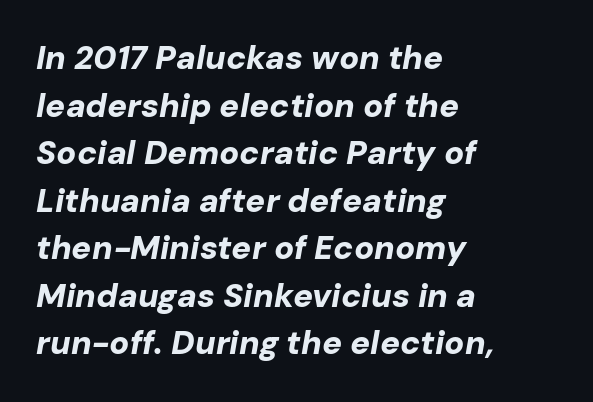
Q: Is the text bold? A: Yes.
Q: Is the text italic (slanted)? A: Yes, it leans right by about 10 degrees.
Q: Is the text underlined? A: No.
Q: How is the paragraph aligned? A: Left-aligned.
Q: Is the spacing between letters normal or unusually wide? A: Normal.
Q: Is the spacing between lines tight, normal or loose? A: Normal.
Q: Width (condensed, normal, or wide)? A: Normal.
Q: Stroke contrast? A: Low.
Q: x-height? A: Medium.
Q: Monospaced? A: No.
